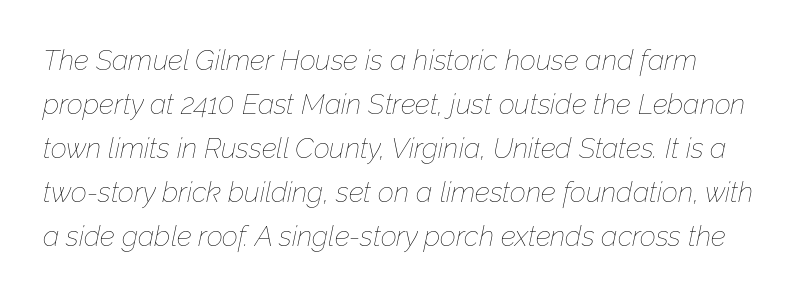
{"italic": "yes", "lean": "right", "slant_degrees": 12, "bold": "no", "weight": "thin", "width": "normal", "stroke_contrast": "low", "x_height": "medium", "monospaced": "no", "underline": "no", "line_spacing": "normal", "line_spacing_ratio": 1.57, "letter_spacing": "normal", "letter_spacing_em": 0.0, "glyph_px": 28}
